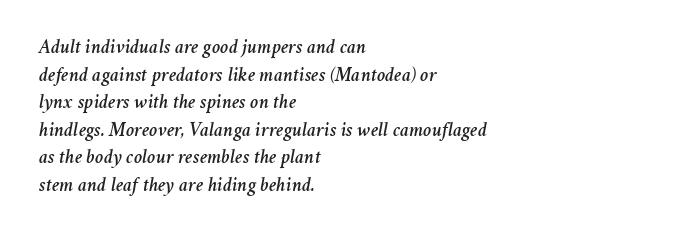
The image shows 20 px text type, italic (leaning right); set left-aligned, normal line spacing (1.38x), normal letter spacing, not underlined.
